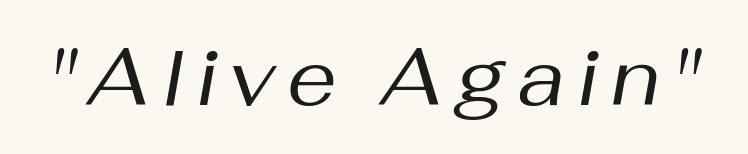
Q: Is the text bold? A: No.
Q: Is the text italic (slanted)? A: Yes, it leans right by about 10 degrees.
Q: Is the text underlined? A: No.
Q: Width (condensed, normal, or wide)? A: Normal.
Q: Stroke contrast? A: Medium.
Q: x-height? A: Medium.
Q: Monospaced? A: No.
